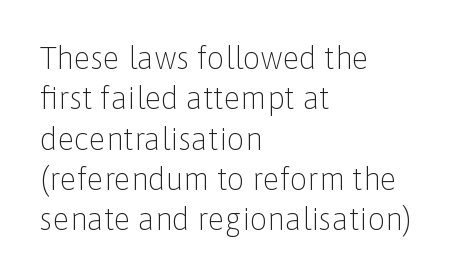
{"serif": "no", "italic": "no", "bold": "no", "weight": "light", "width": "normal", "stroke_contrast": "low", "x_height": "medium", "monospaced": "no", "underline": "no", "align": "left", "line_spacing": "normal", "line_spacing_ratio": 1.3, "letter_spacing": "normal", "letter_spacing_em": 0.0, "glyph_px": 31}
